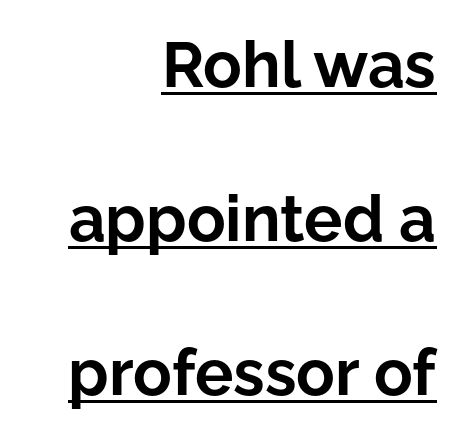
The image shows 64 px bold sans-serif type, upright; set right-aligned, loose line spacing (2.41x), normal letter spacing, underlined; low stroke contrast and a medium x-height.
